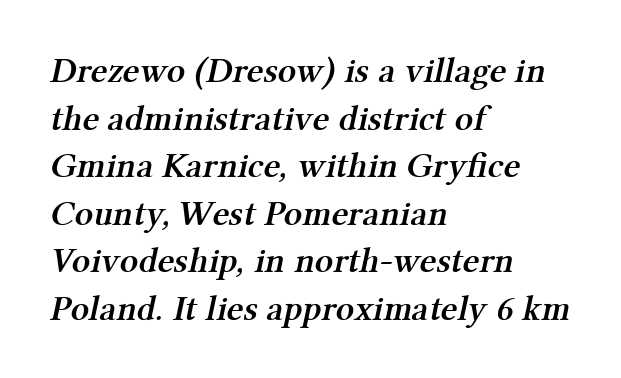
{"serif": "yes", "bold": "semi", "weight": "semibold", "width": "normal", "stroke_contrast": "medium", "x_height": "medium", "monospaced": "no", "underline": "no", "align": "left", "line_spacing": "normal", "line_spacing_ratio": 1.32, "letter_spacing": "normal", "letter_spacing_em": 0.0, "glyph_px": 36}
